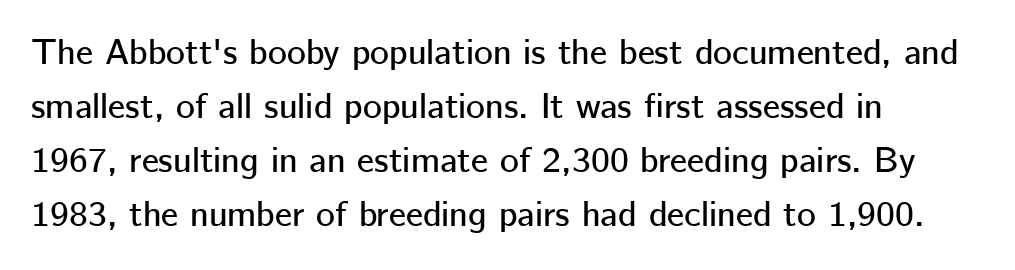
Spacing verdict: proportional, widths tailored to each character. Letterform terminals end flat and unadorned throughout the passage. Is there much room between lines? A standard amount, neither cramped nor airy. The text block is weighted toward the left margin, trailing off unevenly rightward. The specimen omits any rule beneath the text block's lines.
